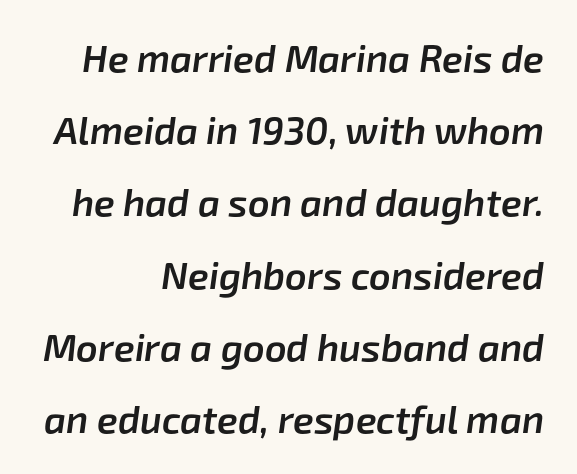
Summary of weight: moderately heavy, a semibold. The passage shown stacks its lines with a broad gap. The font's italic variant was chosen for this text. The letters advance in unequal steps, a hallmark of proportional type.
